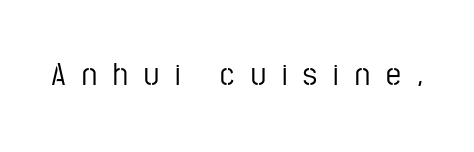
{"serif": "no", "italic": "no", "width": "condensed", "stroke_contrast": "low", "x_height": "medium", "monospaced": "no", "underline": "no", "letter_spacing": "wide", "letter_spacing_em": 0.49, "glyph_px": 33}
